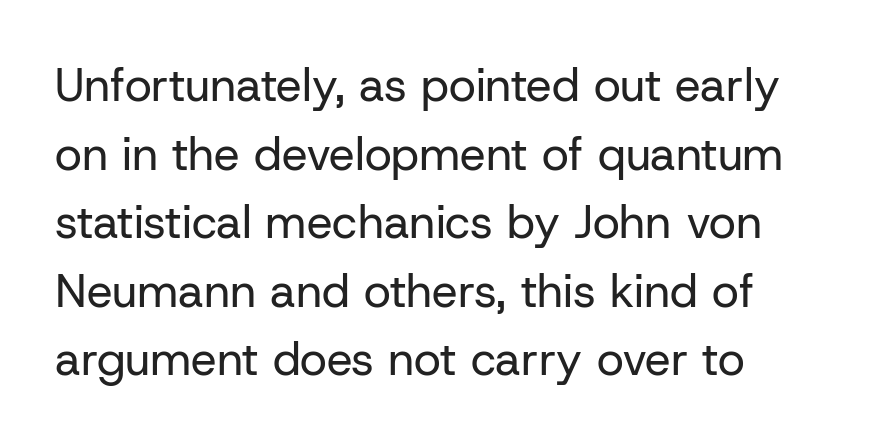
Q: Is the text bold? A: No.
Q: Is the text italic (slanted)? A: No, it is upright.
Q: Is the typeface a serif or a sans-serif typeface? A: Sans-serif.
Q: Is the text underlined? A: No.
Q: How is the paragraph aligned? A: Left-aligned.
Q: Is the spacing between letters normal or unusually wide? A: Normal.
Q: Is the spacing between lines tight, normal or loose? A: Normal.
Q: Width (condensed, normal, or wide)? A: Normal.
Q: Stroke contrast? A: Low.
Q: x-height? A: Medium.
Q: Monospaced? A: No.
